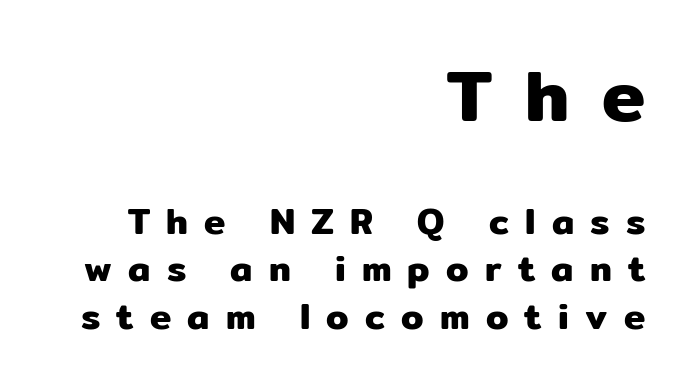
{"serif": "no", "italic": "no", "width": "normal", "stroke_contrast": "low", "x_height": "medium", "monospaced": "no", "underline": "no", "align": "right", "line_spacing": "normal", "line_spacing_ratio": 1.32, "letter_spacing": "wide", "letter_spacing_em": 0.45, "larger_block": "first", "size_ratio": 2.03, "glyph_px": 73}
